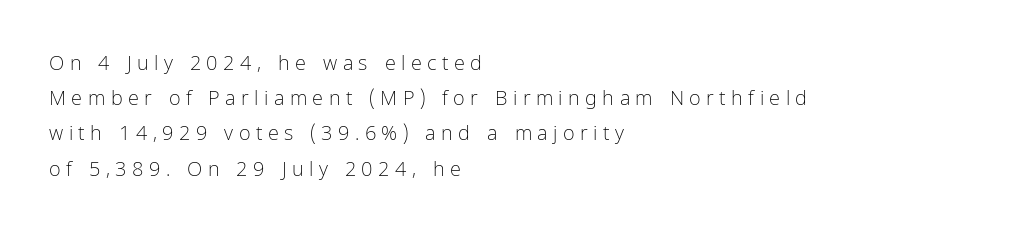
Q: Is the text bold? A: No.
Q: Is the text italic (slanted)? A: No, it is upright.
Q: Is the text underlined? A: No.
Q: How is the paragraph aligned? A: Left-aligned.
Q: Is the spacing between letters normal or unusually wide? A: Unusually wide.
